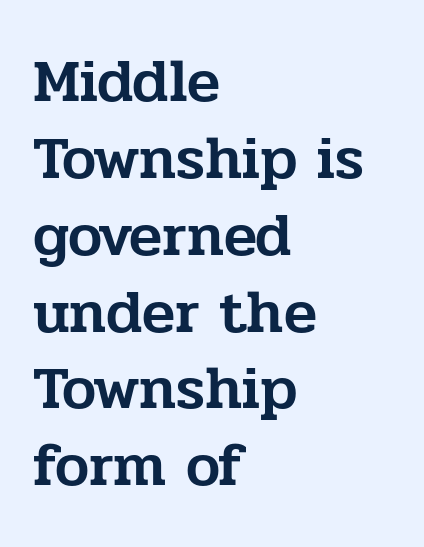
Q: Is the text italic (slanted)? A: No, it is upright.
Q: Is the typeface a serif or a sans-serif typeface? A: Serif.
Q: Is the text underlined? A: No.
Q: How is the paragraph aligned? A: Left-aligned.
Q: Is the spacing between letters normal or unusually wide? A: Normal.
Q: Is the spacing between lines tight, normal or loose? A: Normal.
Q: Width (condensed, normal, or wide)? A: Normal.
Q: Stroke contrast? A: Low.
Q: x-height? A: Medium.
Q: Monospaced? A: No.
